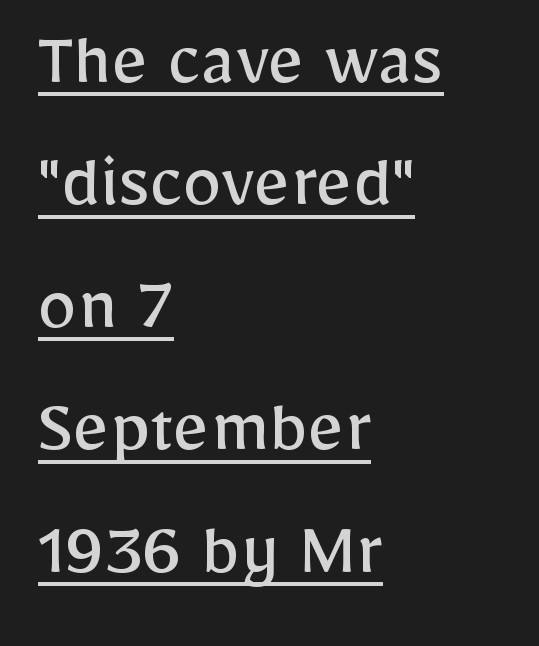
The image shows 79 px regular-weight sans-serif type, upright; set left-aligned, normal line spacing (1.55x), normal letter spacing, underlined; low stroke contrast and a medium x-height.
